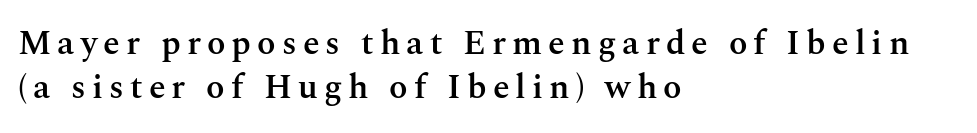
Q: Is the text bold? A: Semi-bold.
Q: Is the text italic (slanted)? A: No, it is upright.
Q: Is the typeface a serif or a sans-serif typeface? A: Serif.
Q: Is the text underlined? A: No.
Q: How is the paragraph aligned? A: Left-aligned.
Q: Is the spacing between lines tight, normal or loose? A: Normal.
Q: Width (condensed, normal, or wide)? A: Normal.
Q: Stroke contrast? A: Medium.
Q: x-height? A: Medium.
Q: Monospaced? A: No.
